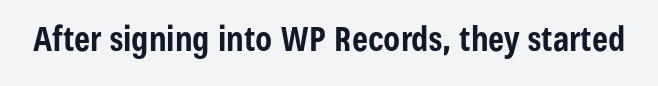
Nothing sits at the stroke ends, so this counts as sans-serif. Here the designer chose a conventional face with non-uniform glyph widths. Words appear dense and cohesive because spacing is normal. Typesetter's note: full bold, strokes at maximum text heaviness.
